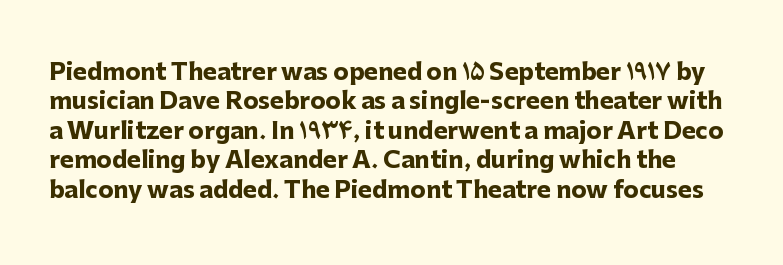
The image shows 23 px bold type, upright; set normal line spacing (1.28x), normal letter spacing, not underlined.
